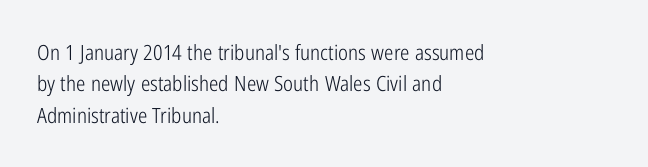
Q: Is the text bold? A: No.
Q: Is the text italic (slanted)? A: No, it is upright.
Q: Is the text underlined? A: No.
Q: How is the paragraph aligned? A: Left-aligned.
Q: Is the spacing between letters normal or unusually wide? A: Normal.
Q: Is the spacing between lines tight, normal or loose? A: Normal.
